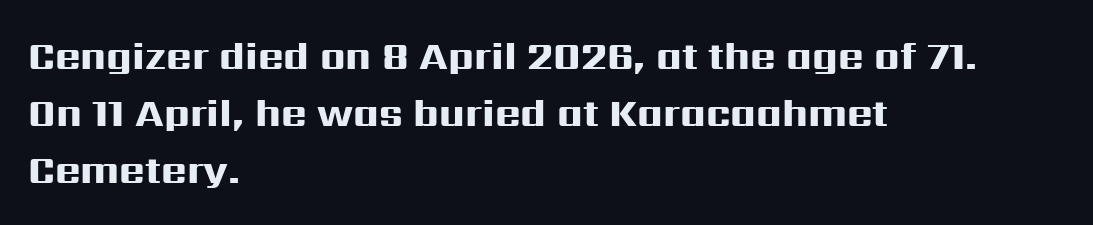
Q: Is the text bold? A: Yes.
Q: Is the text italic (slanted)? A: No, it is upright.
Q: Is the typeface a serif or a sans-serif typeface? A: Sans-serif.
Q: Is the text underlined? A: No.
Q: How is the paragraph aligned? A: Left-aligned.
Q: Is the spacing between letters normal or unusually wide? A: Normal.
Q: Is the spacing between lines tight, normal or loose? A: Normal.
Q: Width (condensed, normal, or wide)? A: Wide.
Q: Stroke contrast? A: High.
Q: x-height? A: Medium.
Q: Monospaced? A: No.
